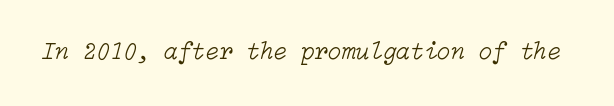
{"italic": "yes", "lean": "right", "slant_degrees": 15, "bold": "no", "underline": "no", "letter_spacing": "normal", "letter_spacing_em": 0.0, "glyph_px": 25}
